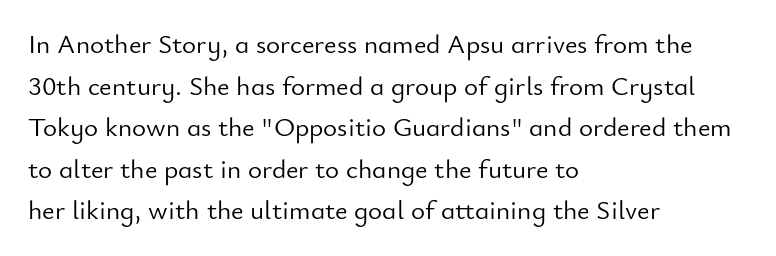
This sample uses an upright cut, with every glyph sitting square on the baseline. Lines of text with bare space underneath. The setting favours the left margin, as ordinary paragraphs usually do. Leading: standard. The typesetting does not lean heavy: it is not bold. You could call the tracking neutral — neither tight nor loose.
